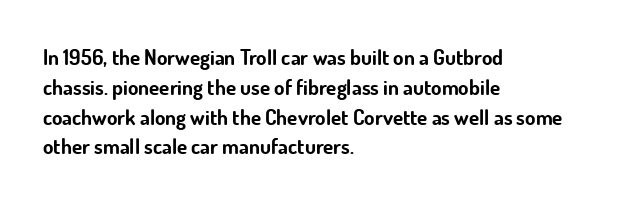
The image shows 21 px bold type, upright; set left-aligned, normal line spacing (1.42x), normal letter spacing, not underlined.
